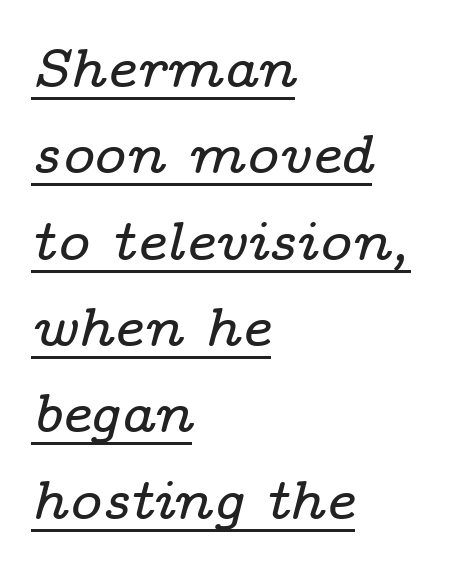
{"serif": "yes", "italic": "yes", "lean": "right", "slant_degrees": 14, "width": "wide", "stroke_contrast": "low", "x_height": "medium", "monospaced": "no", "underline": "yes", "align": "left", "line_spacing": "normal", "line_spacing_ratio": 1.57, "letter_spacing": "normal", "letter_spacing_em": 0.0, "glyph_px": 55}
